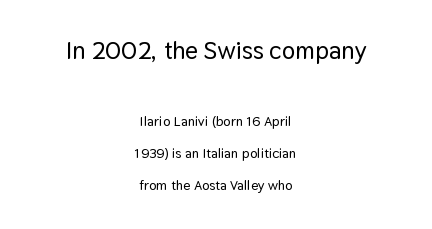
The image shows 25 px text type, upright; set centered, loose line spacing (2.31x), normal letter spacing, not underlined; the first (top) block is 1.79x larger.
